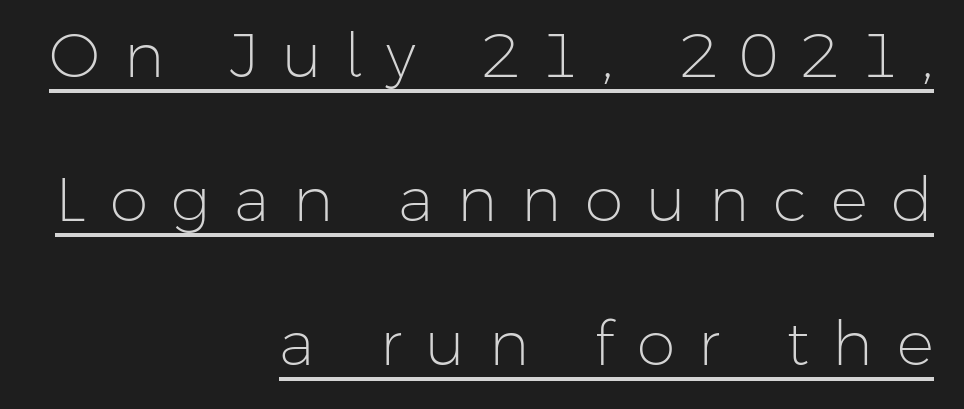
{"serif": "no", "italic": "no", "bold": "no", "weight": "light", "width": "normal", "stroke_contrast": "low", "x_height": "medium", "monospaced": "no", "underline": "yes", "align": "right", "line_spacing": "loose", "line_spacing_ratio": 2.32, "letter_spacing": "wide", "letter_spacing_em": 0.38, "glyph_px": 62}
